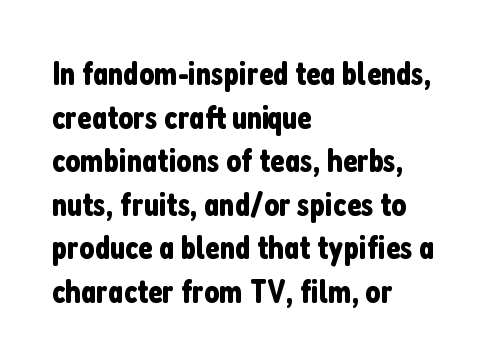
The image shows 33 px condensed sans-serif type, upright; set left-aligned, normal line spacing (1.32x), normal letter spacing, not underlined; low stroke contrast and a medium x-height.
